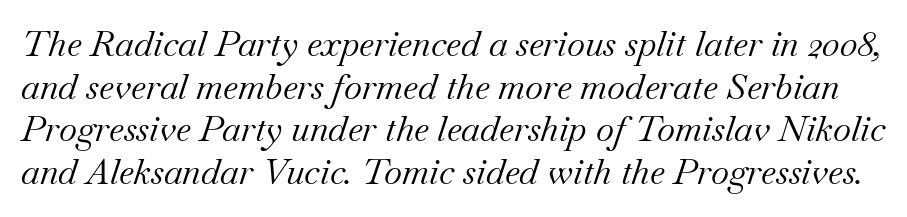
The image shows 35 px regular-weight serif type, italic (leaning right); set line spacing 1.22x, normal letter spacing, not underlined; medium stroke contrast and a small x-height.
